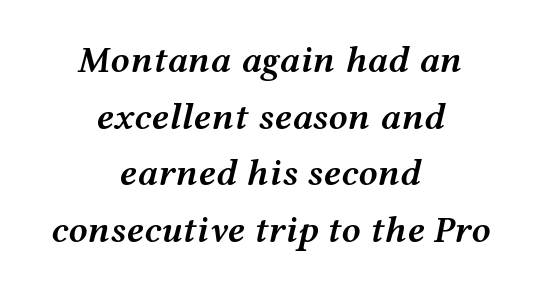
The image shows 38 px semibold, wide type, italic (leaning right); set centered, normal line spacing (1.49x), normal letter spacing, not underlined; medium stroke contrast and a medium x-height.
